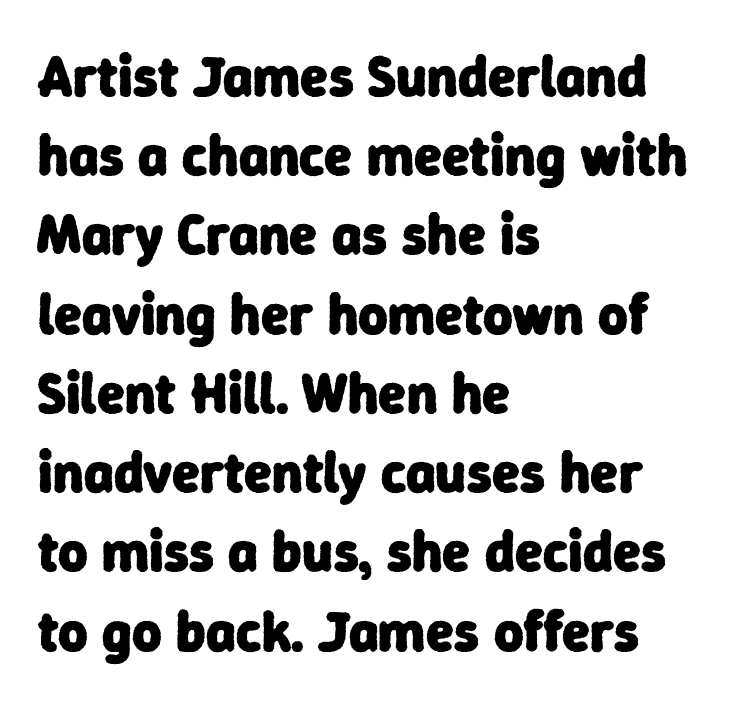
The image shows 57 px heavy sans-serif type; set left-aligned, normal line spacing (1.39x), normal letter spacing, not underlined; low stroke contrast and a medium x-height.
